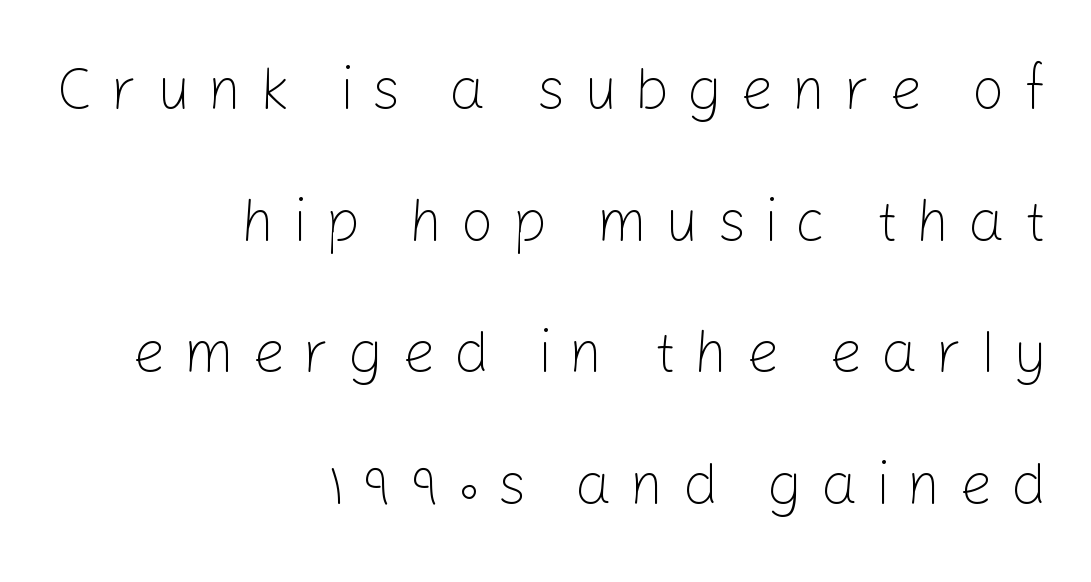
Compared with typical body copy, the letter spacing here is much looser. The letters carry no serifs — their stems end cleanly without finishing strokes. This block would shrink considerably if given ordinary leading; it's expanded now. The typesetter chose a ragged-left arrangement here.
